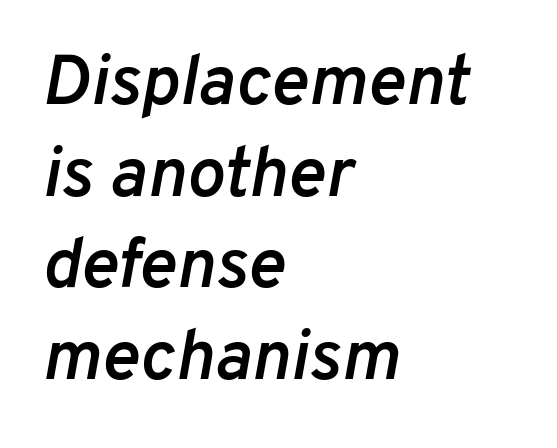
{"italic": "yes", "lean": "right", "slant_degrees": 10, "bold": "semi", "weight": "semibold", "width": "normal", "stroke_contrast": "low", "x_height": "medium", "monospaced": "no", "underline": "no", "align": "left", "line_spacing": "normal", "line_spacing_ratio": 1.29, "letter_spacing": "normal", "letter_spacing_em": 0.0, "glyph_px": 71}
